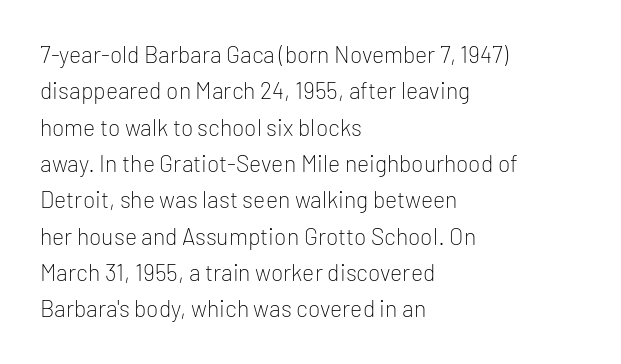
{"italic": "no", "bold": "no", "underline": "no", "align": "left", "line_spacing": "normal", "line_spacing_ratio": 1.58, "letter_spacing": "normal", "letter_spacing_em": 0.0, "glyph_px": 23}
